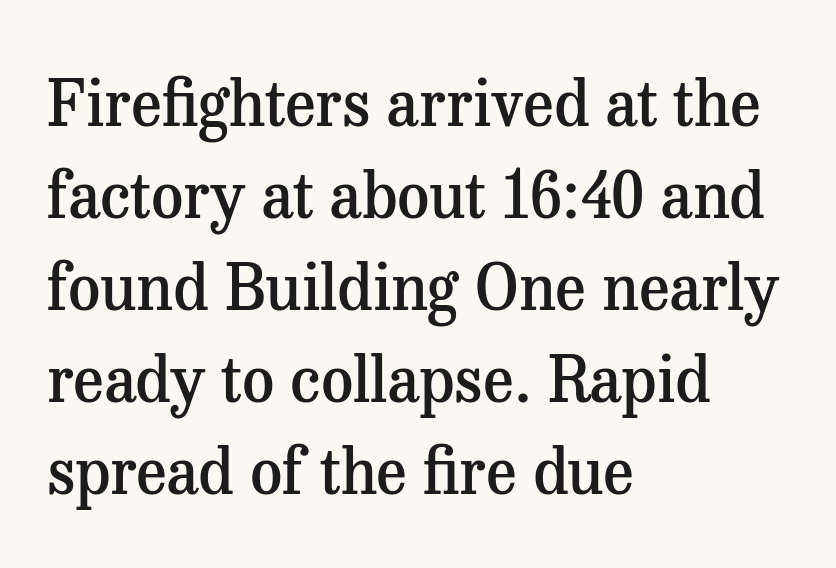
{"serif": "yes", "italic": "no", "bold": "semi", "weight": "semibold", "width": "normal", "stroke_contrast": "medium", "x_height": "medium", "monospaced": "no", "underline": "no", "align": "left", "line_spacing": "normal", "line_spacing_ratio": 1.46, "letter_spacing": "normal", "letter_spacing_em": 0.0, "glyph_px": 63}
